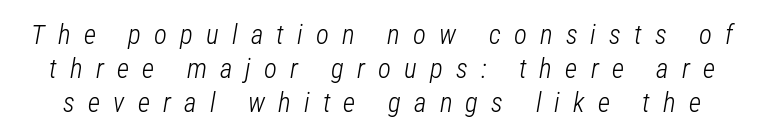
{"italic": "yes", "lean": "right", "slant_degrees": 12, "bold": "no", "underline": "no", "line_spacing": "normal", "line_spacing_ratio": 1.26, "letter_spacing": "wide", "letter_spacing_em": 0.49, "glyph_px": 27}
